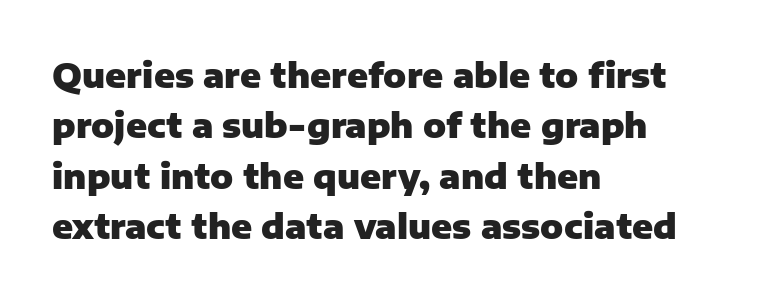
Grotesque or geometric, the face here clearly has no serifs. Vertical spacing — default. It's the straight-up-and-down kind of type. The face used here is proportionally spaced, like ordinary book or web type. Nobody drew a line under any word here. All the whitespace from short lines collects on the right.
